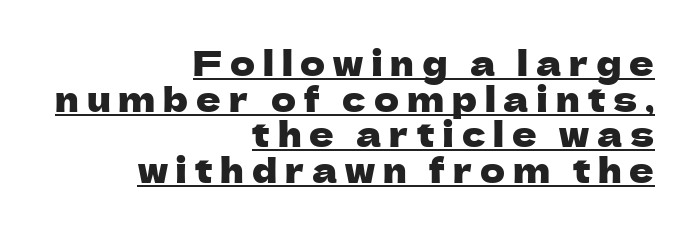
Each word looks stretched out because of the extra space between its letters. The typeface chosen for these lines omits serifs. The text block is weighted toward the right margin, trailing off unevenly leftward. Proportional: the letters do not fall into vertical columns. Decoration check: the copy is underlined.
